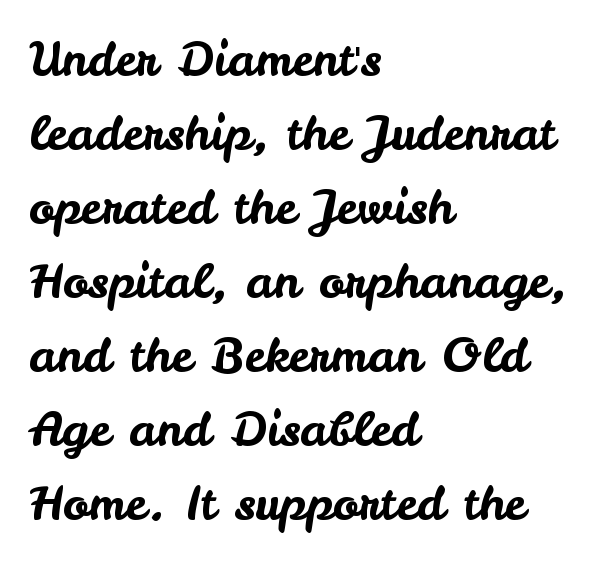
Q: Is the text italic (slanted)? A: Yes.
Q: Is the typeface a serif or a sans-serif typeface? A: Sans-serif.
Q: Is the text underlined? A: No.
Q: How is the paragraph aligned? A: Left-aligned.
Q: Is the spacing between letters normal or unusually wide? A: Normal.
Q: Is the spacing between lines tight, normal or loose? A: Normal.
Q: Width (condensed, normal, or wide)? A: Normal.
Q: Stroke contrast? A: Low.
Q: x-height? A: Small.
Q: Monospaced? A: No.
